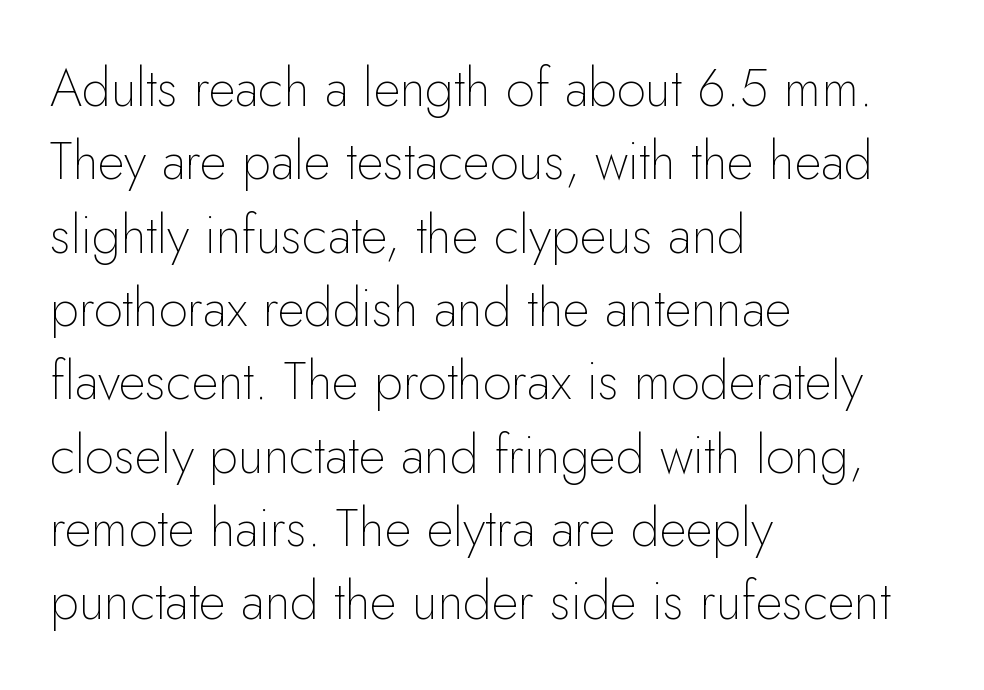
The image shows 52 px thin sans-serif type, upright; set left-aligned, normal line spacing (1.41x), normal letter spacing, not underlined; low stroke contrast and a small x-height.
